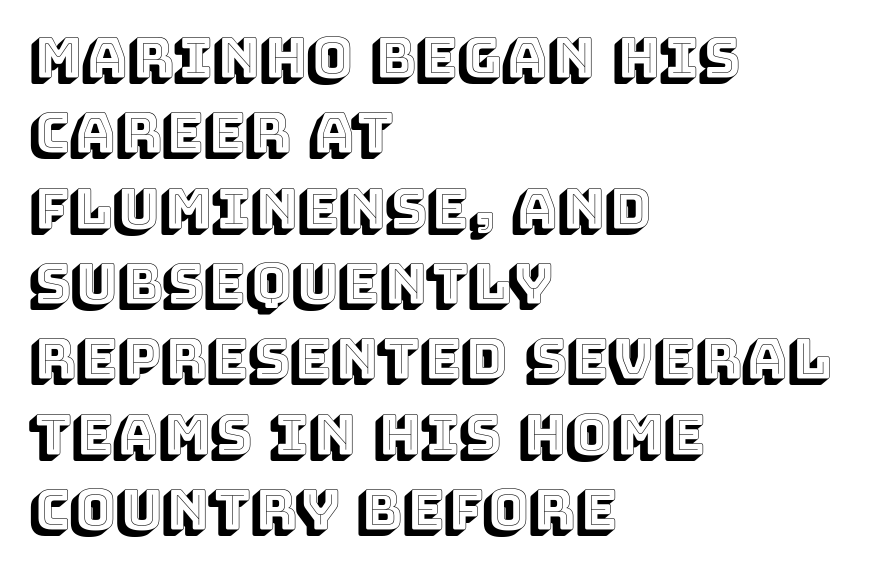
{"italic": "no", "width": "normal", "x_height": "large", "monospaced": "no", "underline": "no", "align": "left", "line_spacing": "normal", "line_spacing_ratio": 1.37, "letter_spacing": "normal", "letter_spacing_em": 0.0, "glyph_px": 55}
